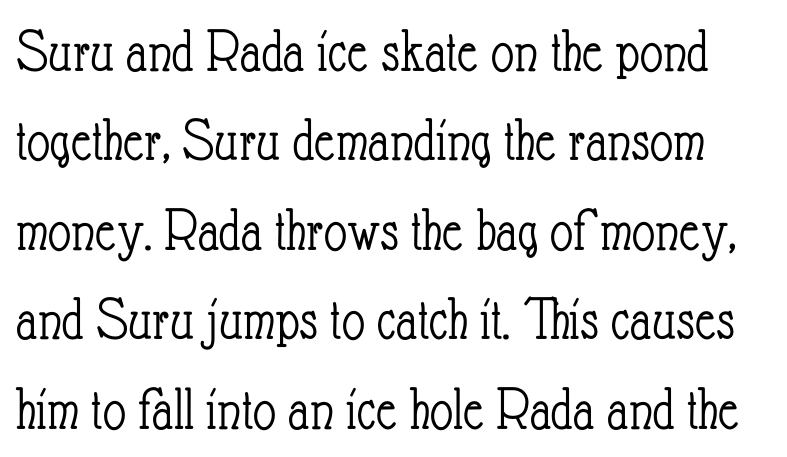
Inter-character spacing is left at the font's built-in metrics. Reading down the column, the eye jumps a familiar distance to each next line. Summary of weight: not heavy and not bold. Words float on clear page, feet unadorned. It's the straight-up-and-down kind of type.
